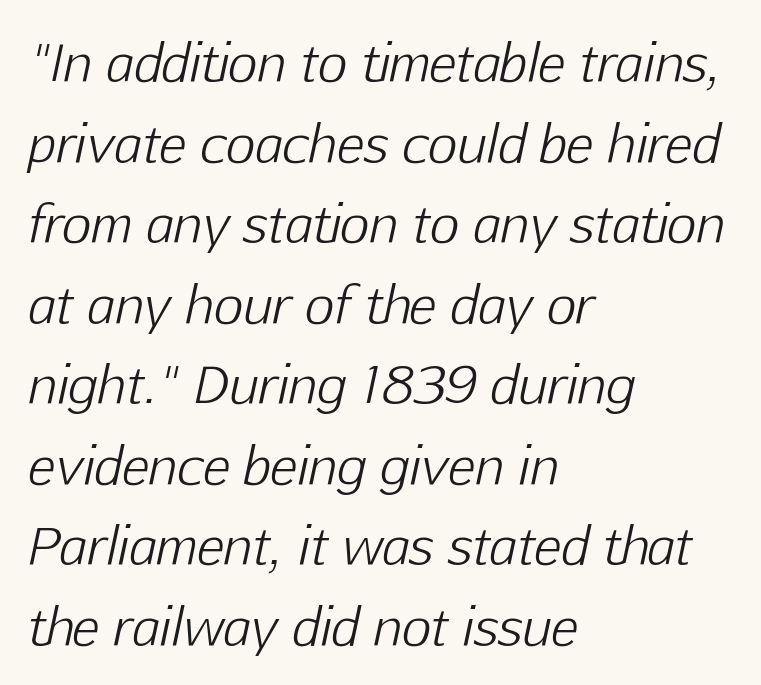
{"italic": "yes", "lean": "right", "slant_degrees": 12, "bold": "no", "weight": "light", "width": "normal", "stroke_contrast": "low", "x_height": "medium", "monospaced": "no", "underline": "no", "align": "left", "line_spacing": "normal", "line_spacing_ratio": 1.58, "letter_spacing": "normal", "letter_spacing_em": 0.0, "glyph_px": 51}
